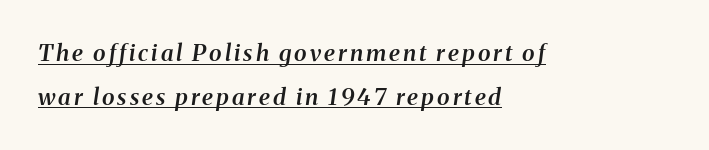
Q: Is the text bold? A: Semi-bold.
Q: Is the text italic (slanted)? A: Yes, it leans right by about 8 degrees.
Q: Is the text underlined? A: Yes.
Q: How is the paragraph aligned? A: Left-aligned.
Q: Is the spacing between lines tight, normal or loose? A: Loose.
